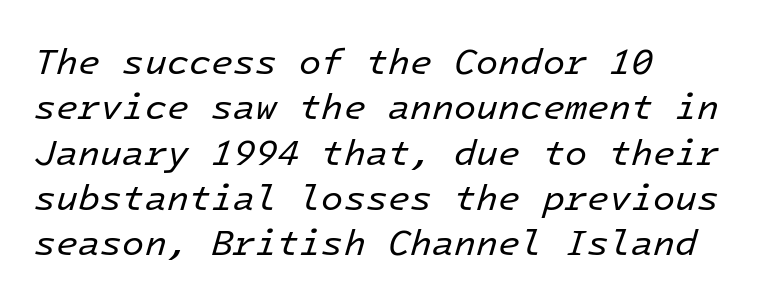
The image shows 36 px regular-weight type, italic (leaning right), monospaced; set left-aligned, normal line spacing (1.26x), normal letter spacing, not underlined; low stroke contrast and a medium x-height.
